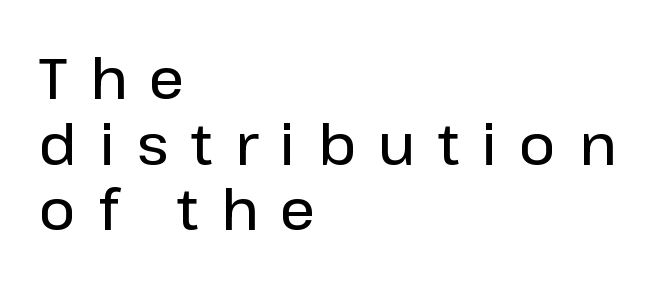
Each word looks stretched out because of the extra space between its letters. The face used here is a semibold: visibly heavier than regular, lighter than bold. In CSS terms this would be text-align: left. Check under the words: just untouched page. The passage shown is typed in a proportional face where columns would drift.
